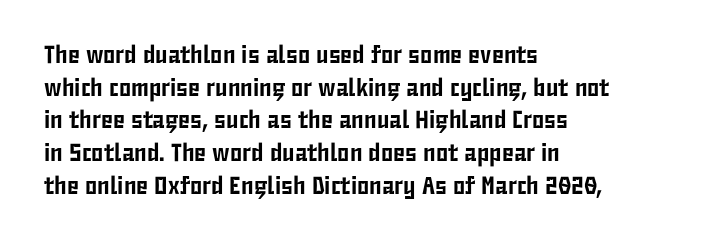
The tracking reads as untouched default to a designer's eye. Has an underline been added? It has not. Where is the straight margin? On the left. A typesetter would call this leading conventional body-copy spacing.
